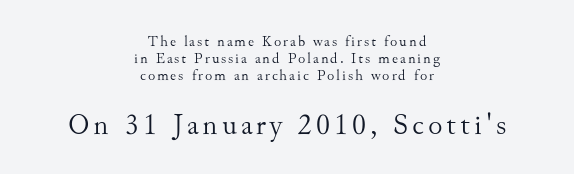
The image shows 30 px light serif type, upright; set centered, tight line spacing (1.15x), not underlined; the second (bottom) block is 2.0x larger; medium stroke contrast and a small x-height.
